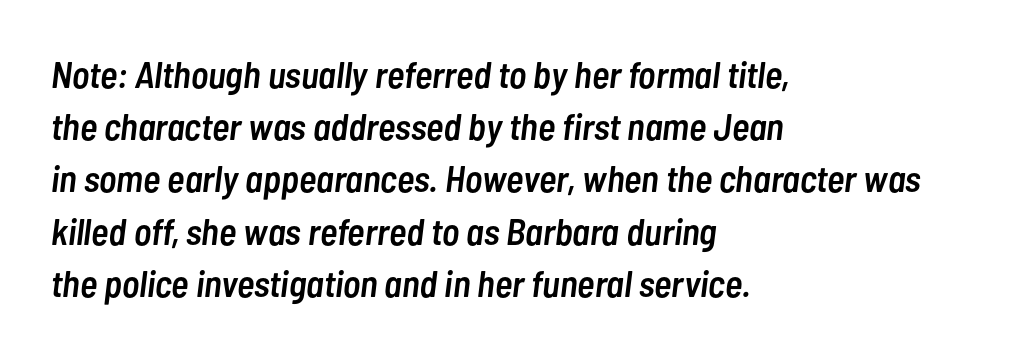
Think of a printed novel: that variable character pitch is what you see here. Line beginnings align vertically; line endings do not. Lines of text with bare space underneath. A typesetter would call this leading conventional body-copy spacing. You can tell it's italic because the verticals aren't actually vertical.
